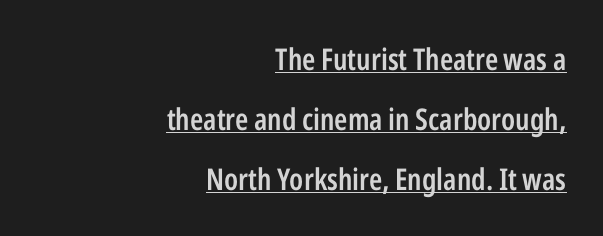
The image shows 30 px semibold, condensed sans-serif type, upright; set right-aligned, loose line spacing (2.0x), normal letter spacing, underlined; low stroke contrast and a medium x-height.
